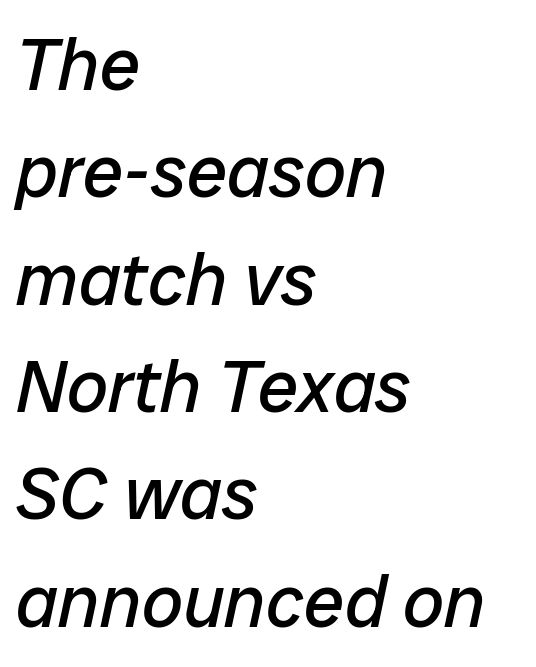
You can tell it's italic because the verticals aren't actually vertical. The zone under the glyphs is completely vacant. The rendering uses a moderate line-height, typical for paragraphs. The passage shown is not bold in any degree. Default kerning and tracking; the words read as compact shapes. A typesetter would call this proportional, since set widths differ per character.
